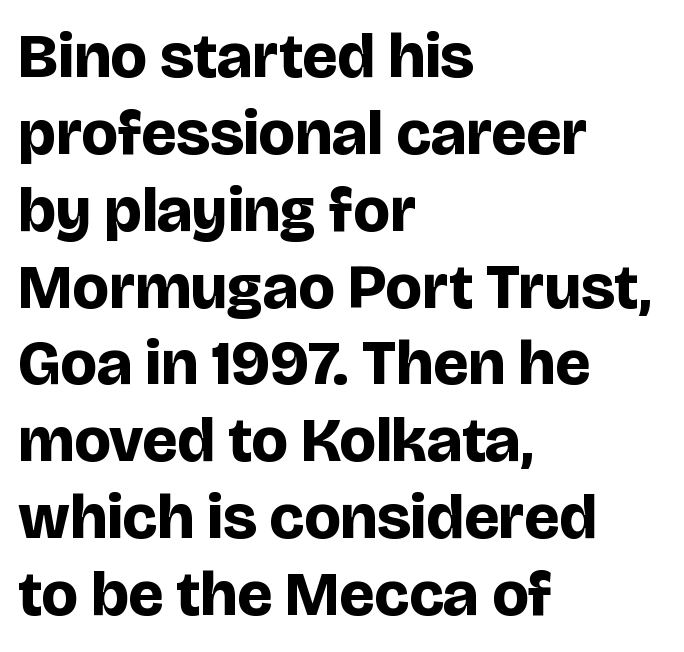
{"serif": "no", "italic": "no", "bold": "yes", "weight": "bold", "width": "normal", "stroke_contrast": "low", "x_height": "large", "monospaced": "no", "underline": "no", "align": "left", "line_spacing_ratio": 1.22, "letter_spacing": "normal", "letter_spacing_em": 0.0, "glyph_px": 63}
